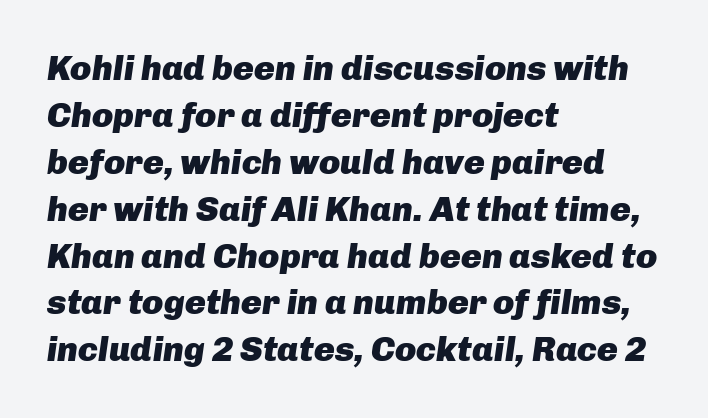
Q: Is the text bold? A: Yes.
Q: Is the text italic (slanted)? A: Yes, it leans right by about 8 degrees.
Q: Is the text underlined? A: No.
Q: How is the paragraph aligned? A: Left-aligned.
Q: Is the spacing between letters normal or unusually wide? A: Normal.
Q: Is the spacing between lines tight, normal or loose? A: Normal.
Q: Width (condensed, normal, or wide)? A: Normal.
Q: Stroke contrast? A: Low.
Q: x-height? A: Medium.
Q: Monospaced? A: No.
